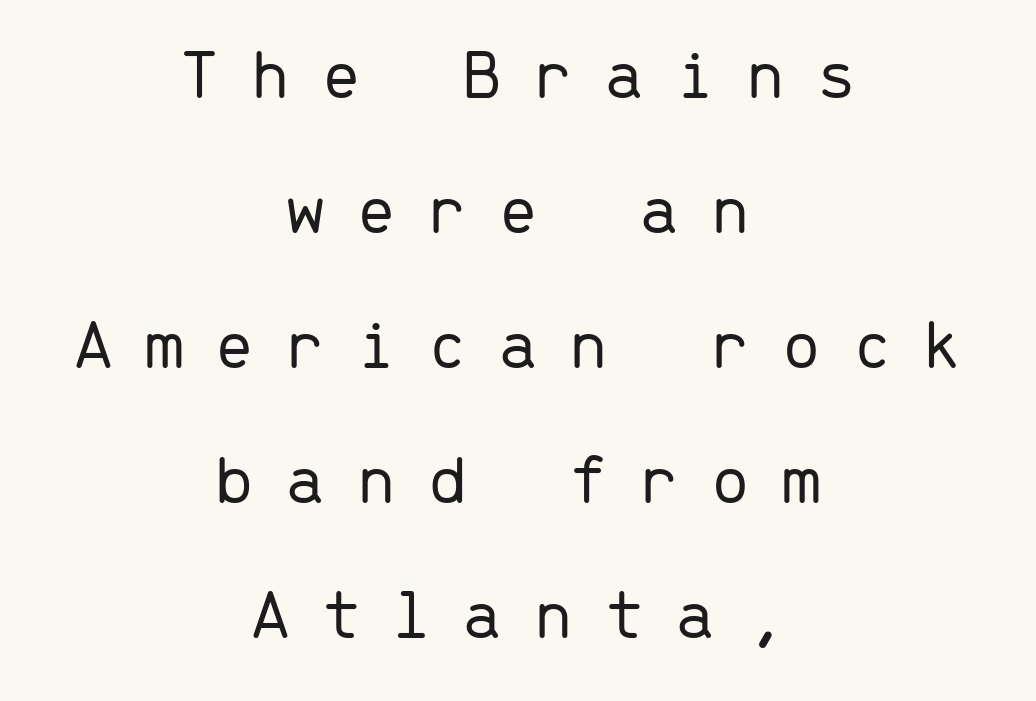
Has an underline been added? It has not. A student would call this center alignment; a typographer would say set centered. The letters march in equal steps, a hallmark of fixed-pitch type. On a weight scale, this lands at 450 or below. The typography opts for an upright posture over an oblique one.
